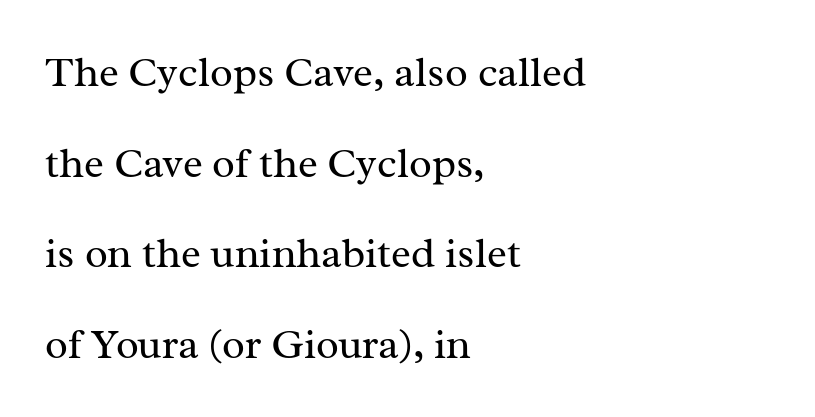
{"serif": "yes", "italic": "no", "bold": "no", "weight": "regular", "width": "normal", "stroke_contrast": "medium", "x_height": "medium", "monospaced": "no", "underline": "no", "align": "left", "line_spacing": "loose", "line_spacing_ratio": 2.16, "letter_spacing": "normal", "letter_spacing_em": 0.0, "glyph_px": 42}
